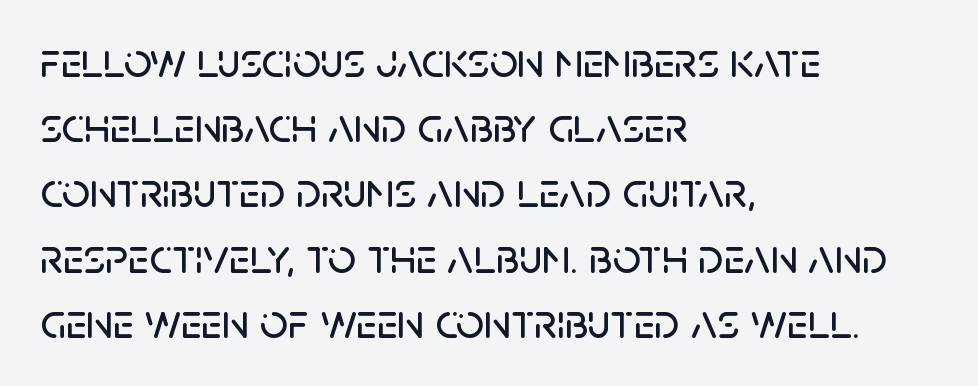
The image shows 49 px sans-serif type, upright; set left-aligned, normal line spacing (1.33x), normal letter spacing, not underlined; low stroke contrast and a large x-height.
